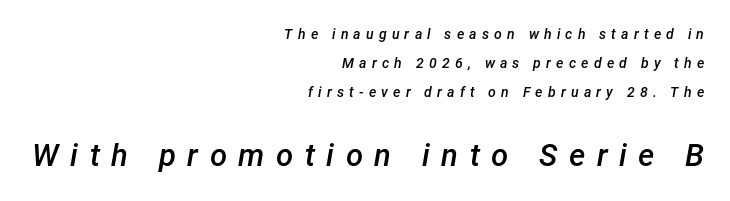
{"italic": "yes", "lean": "right", "slant_degrees": 12, "bold": "semi", "weight": "semibold", "width": "normal", "stroke_contrast": "low", "x_height": "medium", "monospaced": "no", "underline": "no", "align": "right", "line_spacing": "loose", "line_spacing_ratio": 2.06, "letter_spacing": "wide", "letter_spacing_em": 0.37, "larger_block": "second", "size_ratio": 2.21, "glyph_px": 31}
